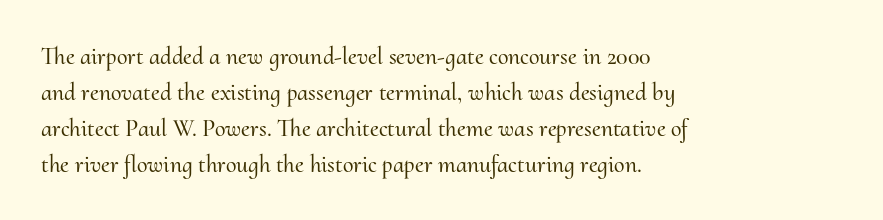
{"italic": "no", "underline": "no", "align": "left", "line_spacing": "normal", "line_spacing_ratio": 1.5, "letter_spacing": "normal", "letter_spacing_em": 0.0, "glyph_px": 24}
